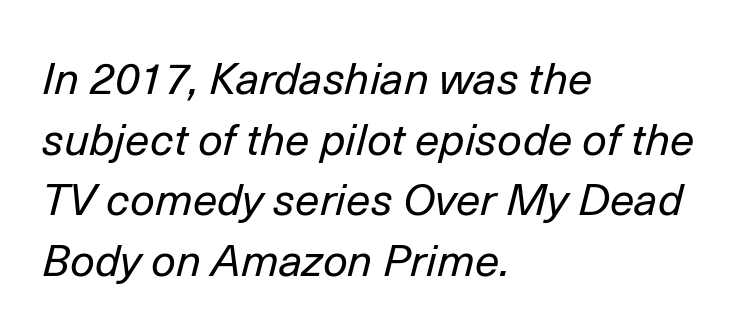
Q: Is the text bold? A: No.
Q: Is the text italic (slanted)? A: Yes, it leans right by about 14 degrees.
Q: Is the text underlined? A: No.
Q: How is the paragraph aligned? A: Left-aligned.
Q: Is the spacing between letters normal or unusually wide? A: Normal.
Q: Is the spacing between lines tight, normal or loose? A: Normal.
Q: Width (condensed, normal, or wide)? A: Normal.
Q: Stroke contrast? A: Low.
Q: x-height? A: Medium.
Q: Monospaced? A: No.
